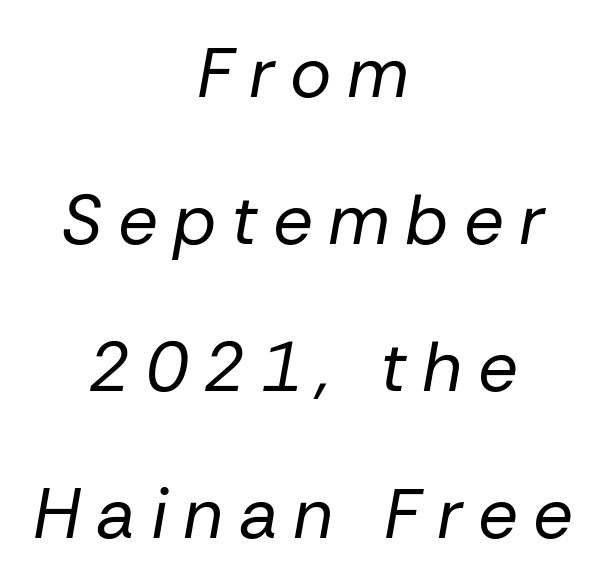
Teacher's note: observe the equal gaps on both sides — that is centered alignment. Here the designer chose a conventional face with non-uniform glyph widths. The space directly below the letters is spotless. This rendering widens character spacing well past its baseline value.
